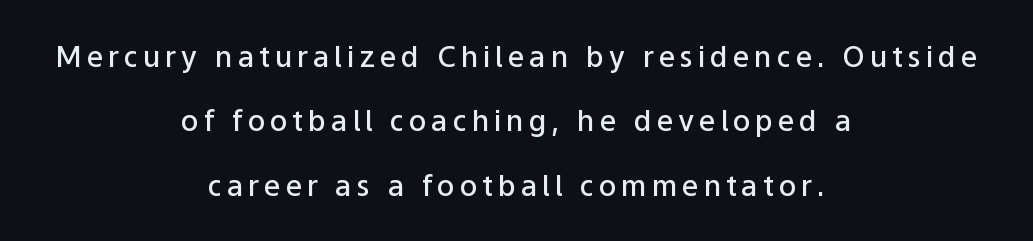
Q: Is the text bold? A: Semi-bold.
Q: Is the text italic (slanted)? A: No, it is upright.
Q: Is the typeface a serif or a sans-serif typeface? A: Sans-serif.
Q: Is the text underlined? A: No.
Q: How is the paragraph aligned? A: Centered.
Q: Is the spacing between lines tight, normal or loose? A: Loose.
Q: Width (condensed, normal, or wide)? A: Normal.
Q: Stroke contrast? A: Low.
Q: x-height? A: Medium.
Q: Monospaced? A: No.
